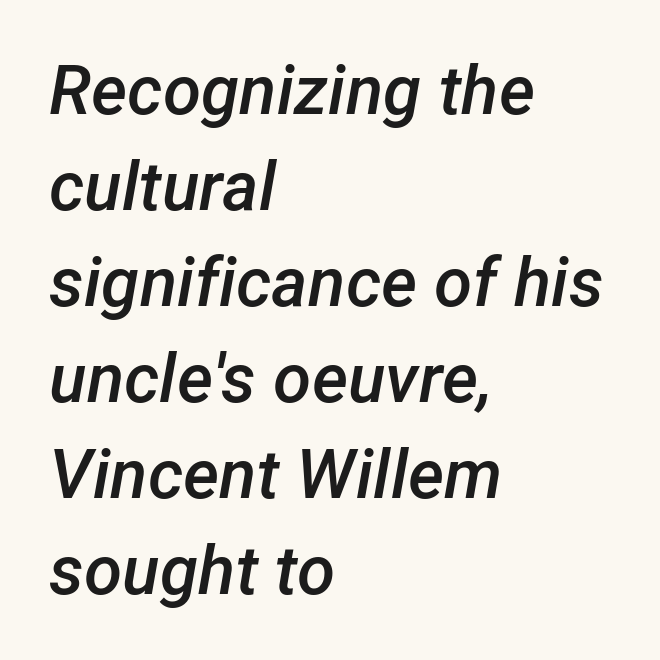
The image shows 69 px semibold type, italic (leaning right); set left-aligned, normal line spacing (1.39x), normal letter spacing, not underlined; low stroke contrast and a medium x-height.
